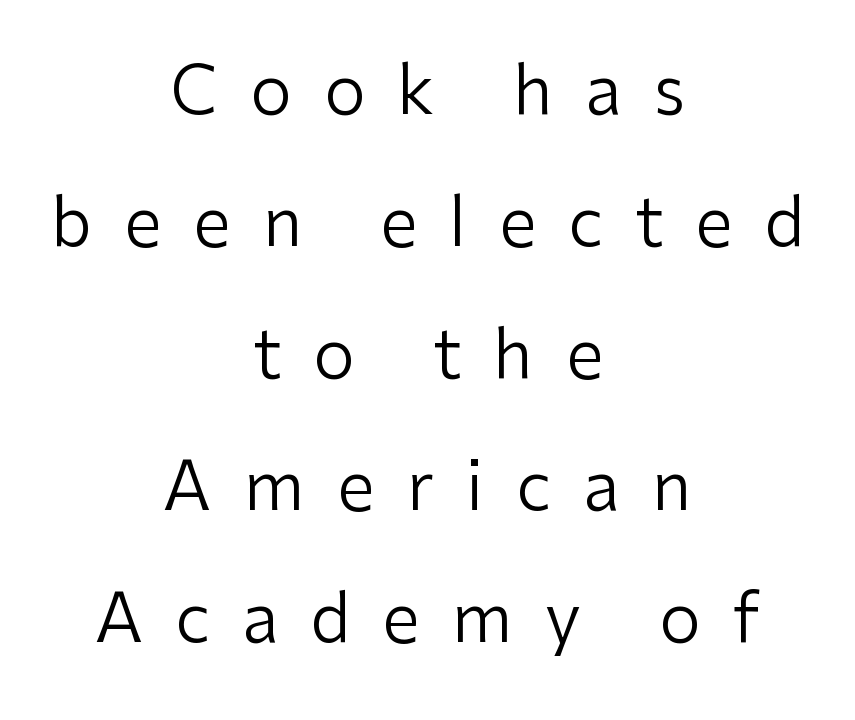
Q: Is the text bold? A: No.
Q: Is the text italic (slanted)? A: No, it is upright.
Q: Is the typeface a serif or a sans-serif typeface? A: Sans-serif.
Q: Is the text underlined? A: No.
Q: How is the paragraph aligned? A: Centered.
Q: Is the spacing between letters normal or unusually wide? A: Unusually wide.
Q: Is the spacing between lines tight, normal or loose? A: Loose.
Q: Width (condensed, normal, or wide)? A: Normal.
Q: Stroke contrast? A: Low.
Q: x-height? A: Medium.
Q: Monospaced? A: No.
